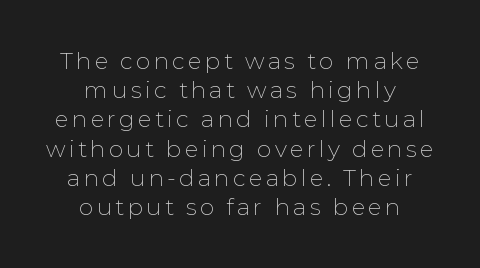
The lettering stays uniformly vertical, giving the passage a roman look. A light-to-regular cut is what we see here. Nobody drew a line under any word here. Each new line begins a customary step beneath the previous one. Horizontal alignment here is central, giving a formal, balanced look.
